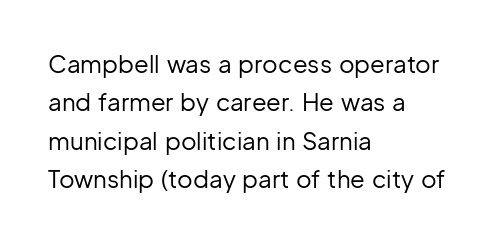
Q: Is the text bold? A: No.
Q: Is the text italic (slanted)? A: No, it is upright.
Q: Is the text underlined? A: No.
Q: How is the paragraph aligned? A: Left-aligned.
Q: Is the spacing between letters normal or unusually wide? A: Normal.
Q: Is the spacing between lines tight, normal or loose? A: Normal.
